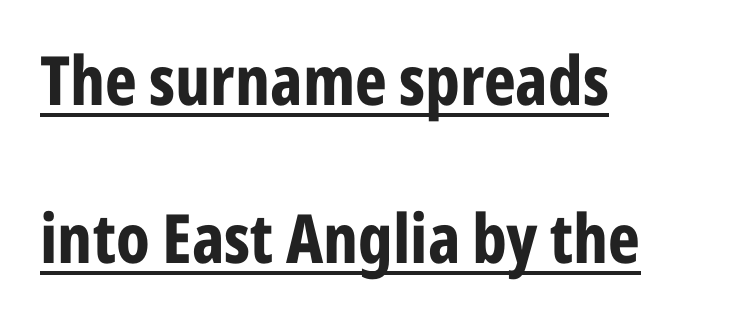
This rendering employs a face without finishing strokes, i.e., a sans-serif. Rendered with straight, roman letterforms. Note the varied advance widths — an 'i' is clearly narrower than an 'm'. Underlining? Definitely there. These lines stand farther apart than default settings would place them. The passage is arranged the way most books set body copy — flush left.
